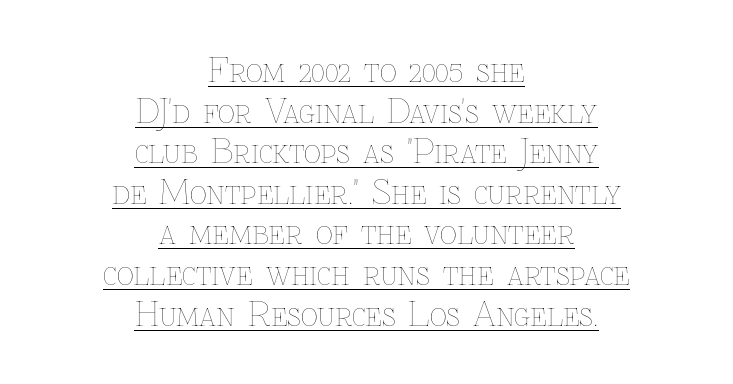
You can see a thin bar hugging the bottom of the glyphs. The letters advance in unequal steps, a hallmark of proportional type. Heft: none added — not bold. Horizontally, the lines are justified to the midpoint only. Italic: no, the glyphs are upright roman.
